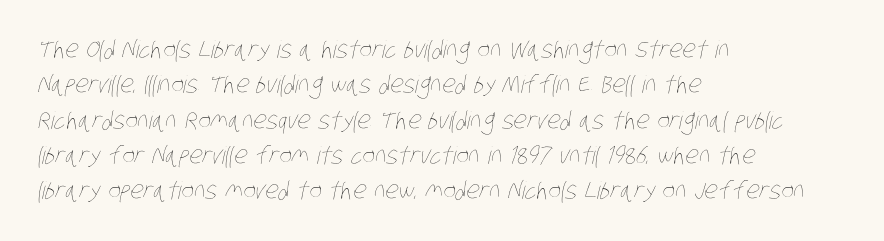
{"bold": "no", "underline": "no", "align": "left", "line_spacing": "normal", "line_spacing_ratio": 1.47, "letter_spacing": "normal", "letter_spacing_em": 0.0, "glyph_px": 24}
